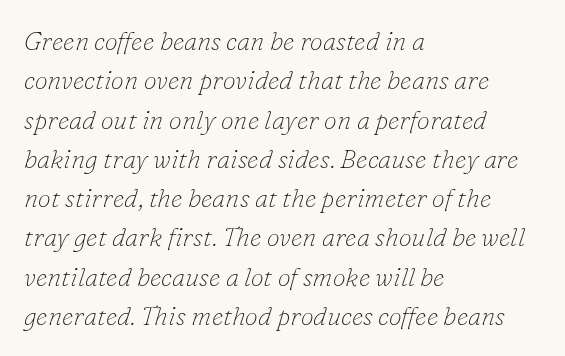
Observe the lean: these are italic letterforms. Nothing heavy about these letters — not bold at all. Each row of text sits above clean, open space. Leading: standard.
